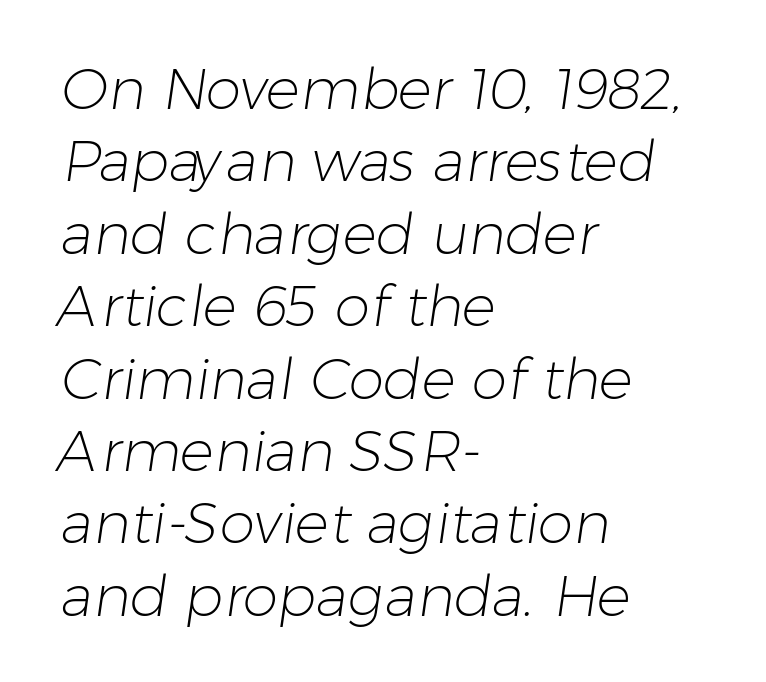
The image shows 57 px light sans-serif type; set left-aligned, normal line spacing (1.27x), normal letter spacing, not underlined; low stroke contrast and a medium x-height.
